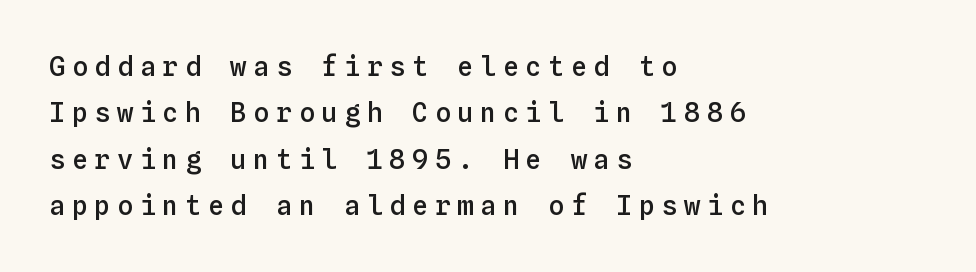
{"italic": "no", "bold": "semi", "underline": "no", "align": "left", "line_spacing_ratio": 1.72, "letter_spacing": "wide", "letter_spacing_em": 0.24, "glyph_px": 27}
